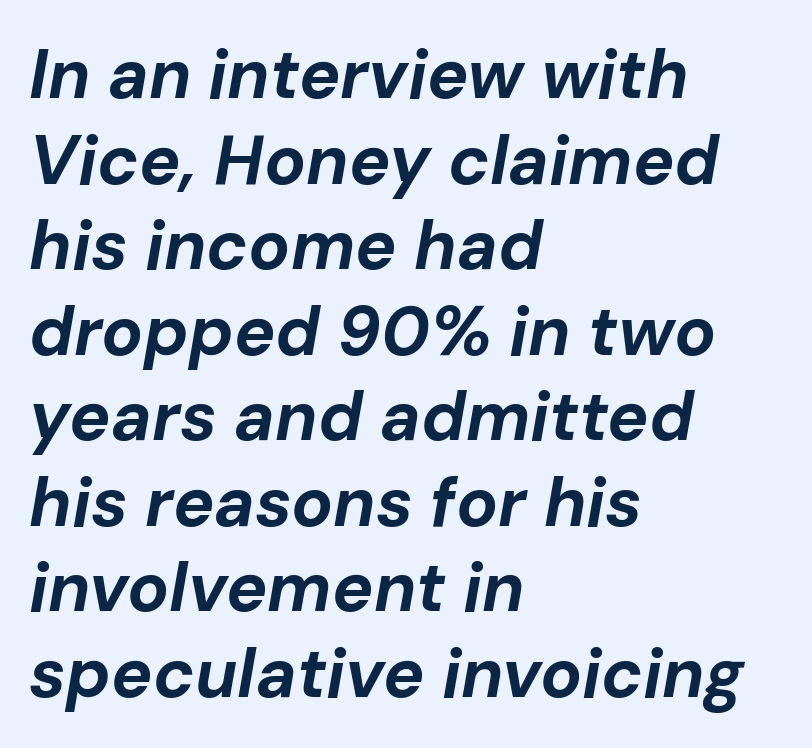
Heft: maximum for text — a bold. A typesetter would mark this as italic. Observe the ordinary spacing: letters are neighbours, not strangers. These lines are set flush left with a ragged right edge. Underline: absent.
